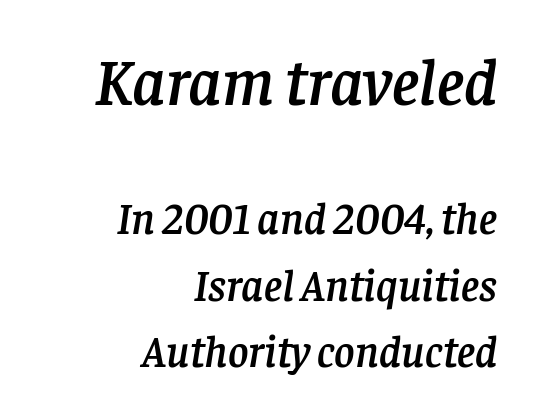
The image shows 66 px serif type, italic (leaning right); set right-aligned, normal line spacing (1.51x), normal letter spacing, not underlined; the first (top) block is 1.5x larger; low stroke contrast and a large x-height.
